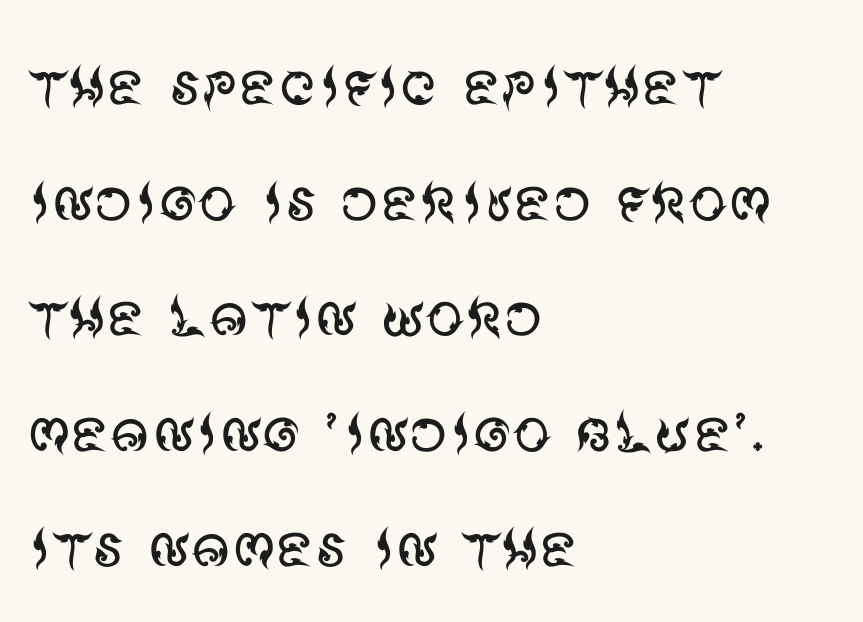
In terms of letterform style, serifs are entirely absent. These lines keep a tight, regular rhythm from letter to letter. A clean baseline with only descenders dipping below it. Posture: upright roman. Bold? No — there's no thickening of the strokes.
